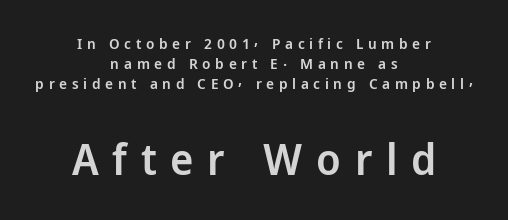
The image shows 44 px semibold sans-serif type, upright; set centered, normal line spacing (1.32x), unusually wide letter spacing (+0.31 em), not underlined; the second (bottom) block is 2.93x larger; low stroke contrast and a medium x-height.
